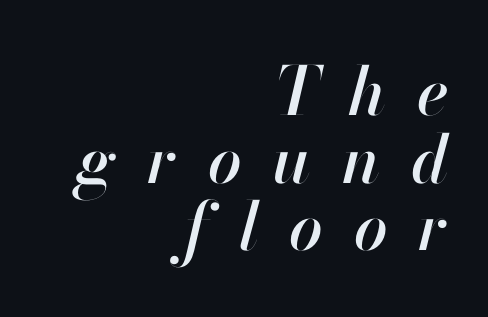
{"italic": "yes", "lean": "right", "slant_degrees": 13, "width": "normal", "stroke_contrast": "high", "x_height": "small", "monospaced": "no", "underline": "no", "align": "right", "line_spacing": "tight", "line_spacing_ratio": 1.01, "letter_spacing": "wide", "letter_spacing_em": 0.46, "glyph_px": 67}
